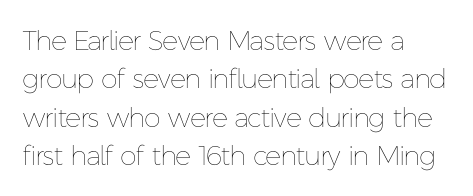
{"italic": "no", "bold": "no", "underline": "no", "align": "left", "line_spacing": "normal", "line_spacing_ratio": 1.42, "letter_spacing": "normal", "letter_spacing_em": 0.0, "glyph_px": 27}
